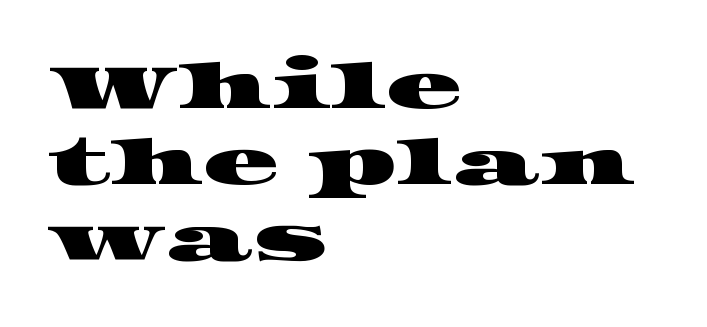
Note the varied advance widths — an 'i' is clearly narrower than an 'm'. Nothing unusual about the tracking: characters are spaced as the font intends. Nobody drew a line under any word here. The paragraph shown leans on its left margin. Note: serifs present on the glyphs.
